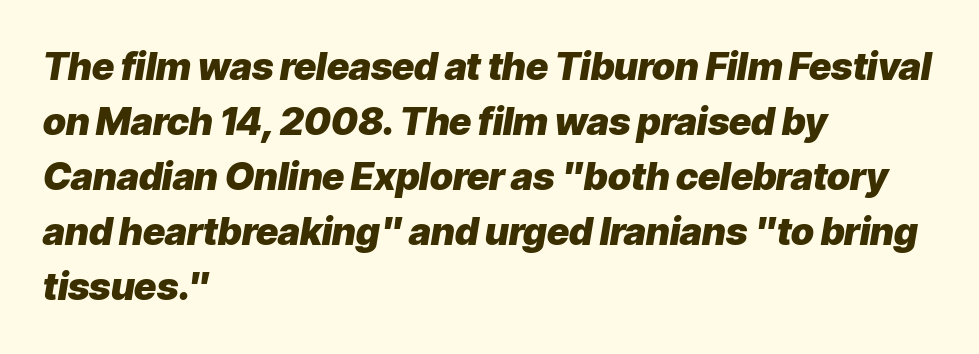
This sample uses plain, unmodified letter spacing. Vertically, the passage feels balanced, rows spaced as you'd expect. The glyphs are unaccompanied by any horizontal stroke below them. Thick stems and heavy bowls — unmistakably bold. Visually the block forms a straight wall on the left and a jagged coastline on the right. This sample uses an oblique cut, with every glyph tilted off the vertical.
